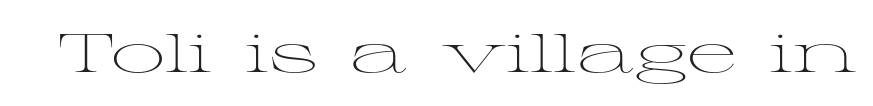
The axis of the letterforms is exactly vertical. The passage shown is typeset with a serif family. You could not count columns in this text — the font is proportionally spaced. A clean baseline with only descenders dipping below it. The cut favours lightness, reaching ordinary text weight at its darkest.
